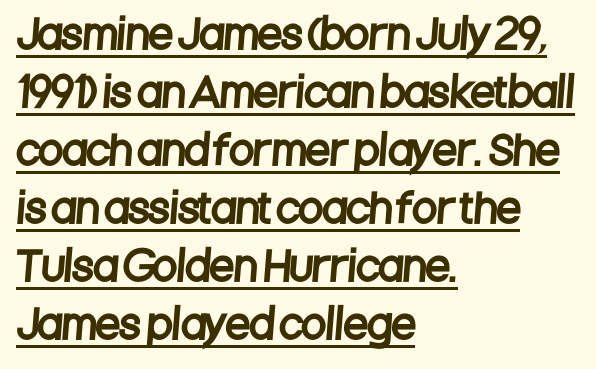
If you measured baseline to baseline, you'd find a middling distance. Looks like regular typesetting: each glyph gets only the width it needs. Horizontally, the lines are justified to the leading edge only. Look at the bottom of the vertical strokes: they stop flat, with no serifs. Students, observe the line beneath the letters — that is underlining. The gaps between neighbouring characters are ordinary and unremarkable.
